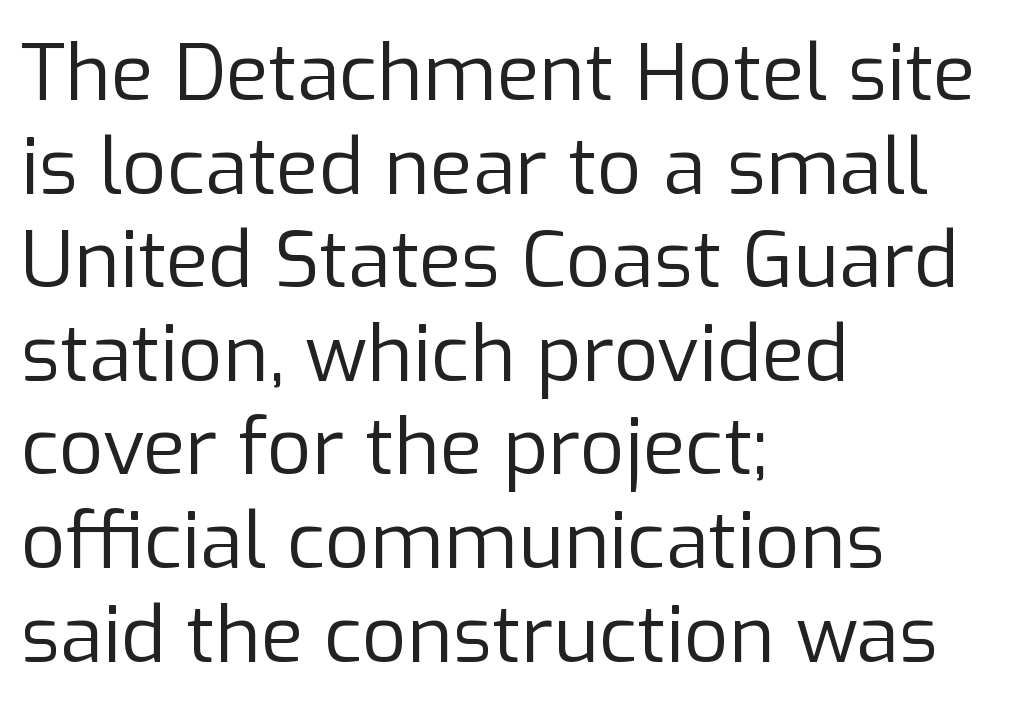
The passage shown is not bold in any degree. No extra tracking has been applied to these lines. Each letter's strokes conclude bluntly, with no projecting serifs. Is this a fixed-width face? No — the glyphs have proportional, varying widths. This sample is left-justified, so line endings fall wherever the words run out.
